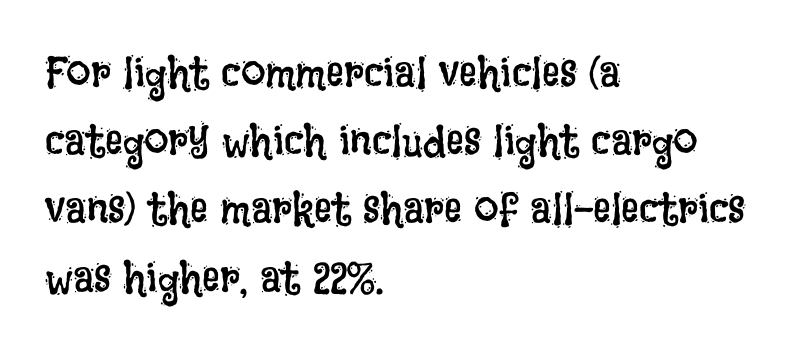
Q: Is the text bold? A: No.
Q: Is the text italic (slanted)? A: No, it is upright.
Q: Is the text underlined? A: No.
Q: How is the paragraph aligned? A: Left-aligned.
Q: Is the spacing between letters normal or unusually wide? A: Normal.
Q: Is the spacing between lines tight, normal or loose? A: Normal.
Q: Width (condensed, normal, or wide)? A: Condensed.
Q: Stroke contrast? A: Low.
Q: x-height? A: Large.
Q: Monospaced? A: No.
